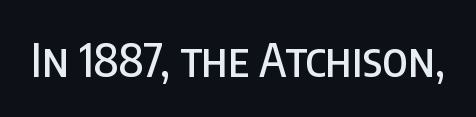
{"serif": "no", "italic": "no", "width": "condensed", "stroke_contrast": "low", "x_height": "large", "monospaced": "no", "underline": "no", "letter_spacing": "normal", "letter_spacing_em": 0.0, "glyph_px": 46}
